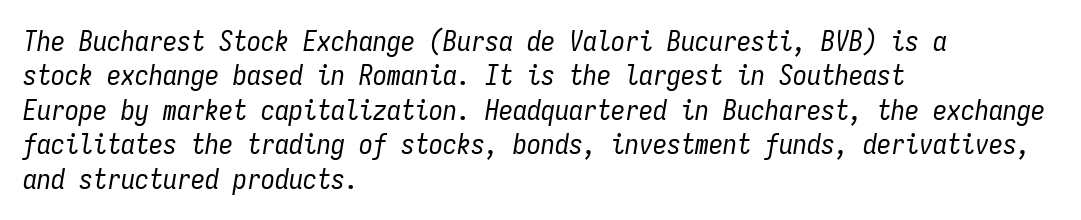
Short note: letters normally spaced. The letters march in equal steps, a hallmark of fixed-pitch type. The typesetter chose a ragged-right arrangement here. Words float on clear page, feet unadorned. The lettering tilts uniformly, giving the passage an italic look. Stroke thickness stays within the range of a standard reading face or lighter.
